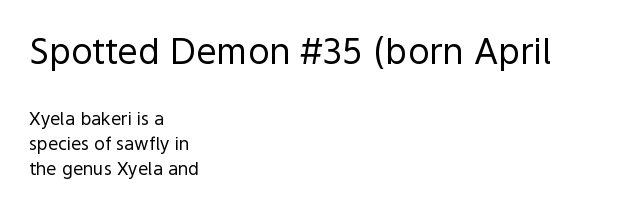
No italicization has been applied; the sample stays upright. Standard letterfit; no display-style spreading of the glyphs. Horizontally, the lines are justified to the leading edge only. Visually, the top section dominates because its glyphs are scaled up.
